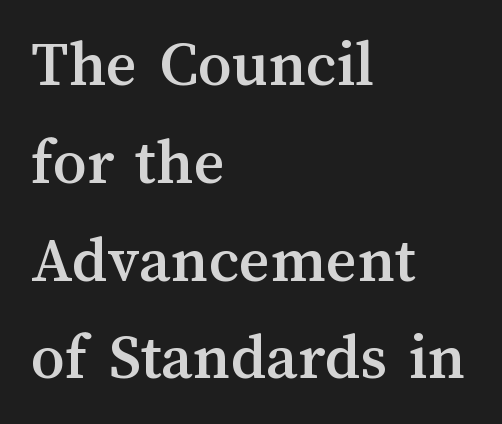
Line starts are locked; line ends wander. Letter spacing: default. The rendering uses natural spacing where letterforms have individual widths. Do the letters lean? They stand straight.
